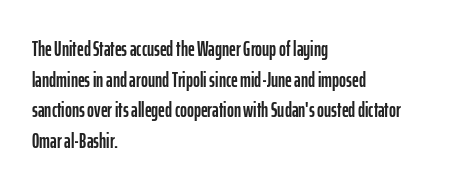
Style check: upright. Quick note: interline space is typical. This sample uses plain, unmodified letter spacing. In CSS terms this would be text-align: left.
